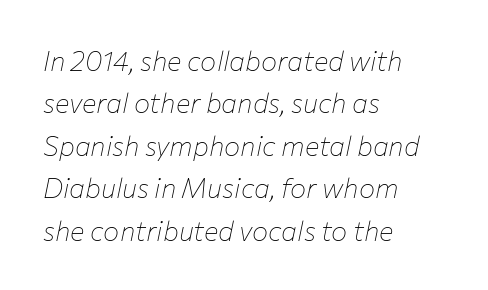
The image shows 27 px text type, italic (leaning right); set left-aligned, normal line spacing (1.57x), normal letter spacing, not underlined.
